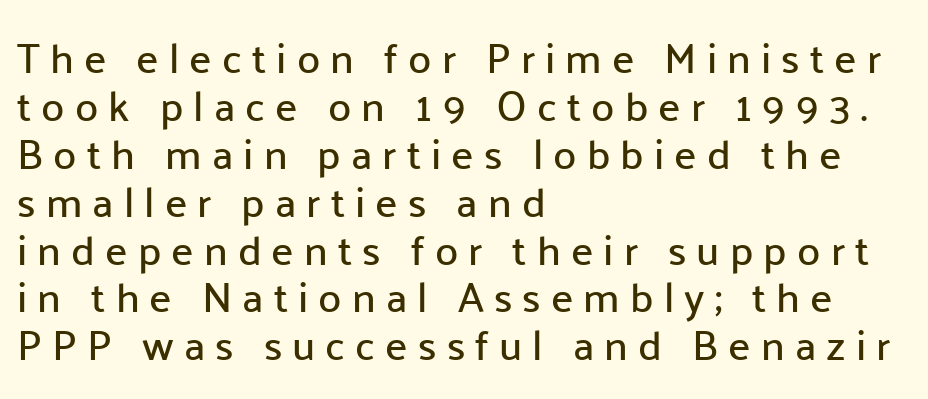
The image shows 42 px sans-serif type, upright; set left-aligned, tight line spacing (1.14x), unusually wide letter spacing (+0.24 em), not underlined; low stroke contrast and a medium x-height.
